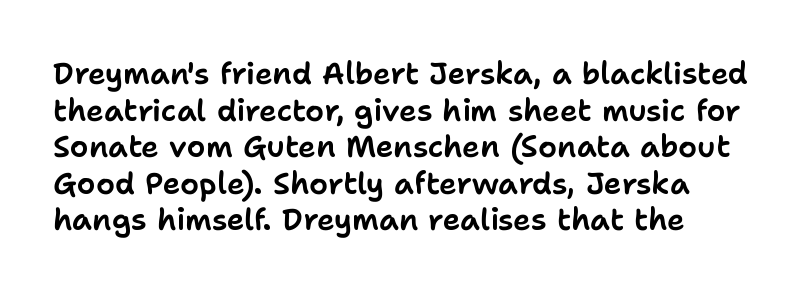
{"serif": "no", "italic": "no", "width": "normal", "stroke_contrast": "low", "x_height": "medium", "monospaced": "no", "underline": "no", "line_spacing_ratio": 1.22, "letter_spacing": "normal", "letter_spacing_em": 0.0, "glyph_px": 30}
